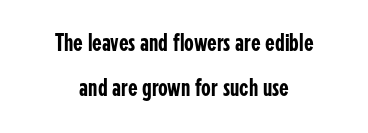
Q: Is the text italic (slanted)? A: No, it is upright.
Q: Is the text underlined? A: No.
Q: How is the paragraph aligned? A: Centered.
Q: Is the spacing between letters normal or unusually wide? A: Normal.
